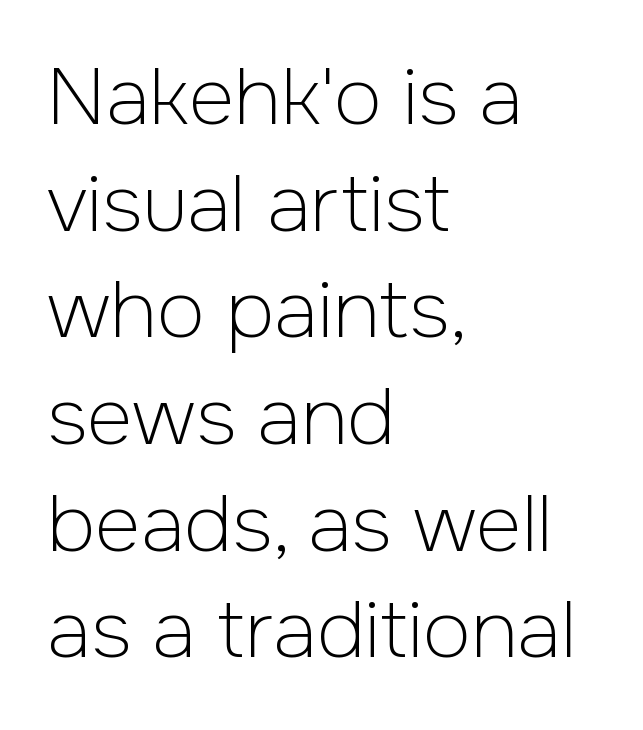
{"serif": "no", "italic": "no", "bold": "no", "weight": "light", "width": "normal", "stroke_contrast": "low", "x_height": "medium", "monospaced": "no", "underline": "no", "align": "left", "line_spacing": "normal", "line_spacing_ratio": 1.35, "letter_spacing": "normal", "letter_spacing_em": 0.0, "glyph_px": 79}
